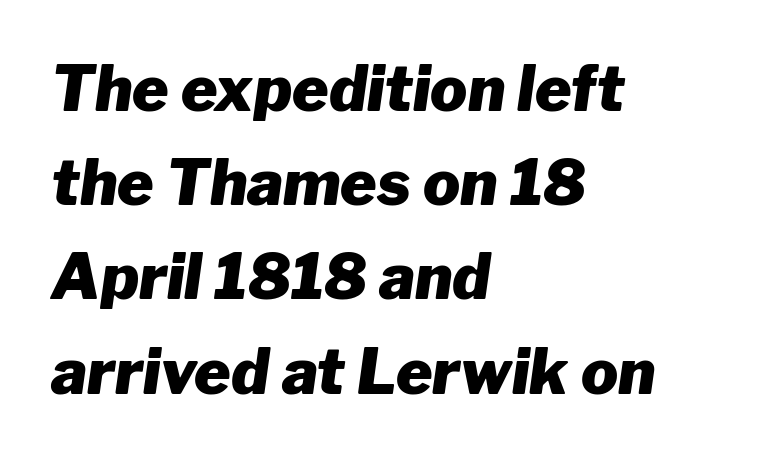
Q: Is the text bold? A: Yes.
Q: Is the text italic (slanted)? A: Yes, it leans right by about 8 degrees.
Q: Is the text underlined? A: No.
Q: How is the paragraph aligned? A: Left-aligned.
Q: Is the spacing between letters normal or unusually wide? A: Normal.
Q: Is the spacing between lines tight, normal or loose? A: Normal.
Q: Width (condensed, normal, or wide)? A: Normal.
Q: Stroke contrast? A: Low.
Q: x-height? A: Medium.
Q: Monospaced? A: No.
